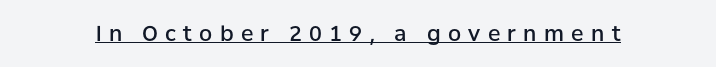
The image shows 21 px text type, upright; set unusually wide letter spacing (+0.35 em), underlined.
